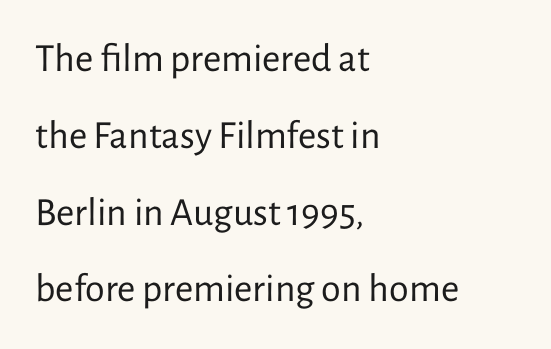
Letters have the restrained weight of plain body copy at most. Line beginnings align vertically; line endings do not. Each new line begins a long way beneath the previous one. The glyphs are unaccompanied by any horizontal stroke below them. Serif or sans? Sans — the stroke terminals are bare.
